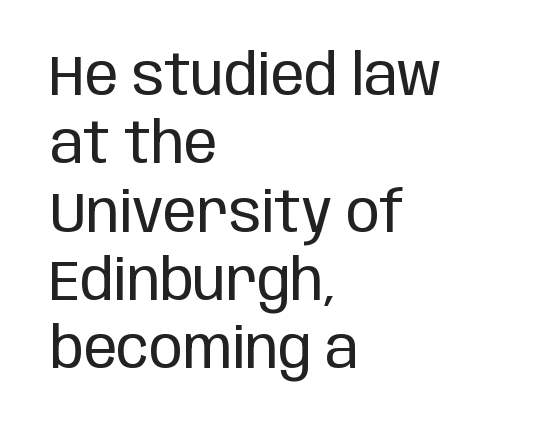
Q: Is the text bold? A: No.
Q: Is the text italic (slanted)? A: No, it is upright.
Q: Is the typeface a serif or a sans-serif typeface? A: Sans-serif.
Q: Is the text underlined? A: No.
Q: How is the paragraph aligned? A: Left-aligned.
Q: Is the spacing between letters normal or unusually wide? A: Normal.
Q: Width (condensed, normal, or wide)? A: Condensed.
Q: Stroke contrast? A: Low.
Q: x-height? A: Large.
Q: Monospaced? A: No.
